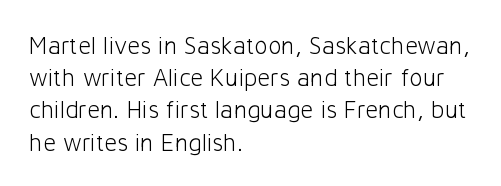
These lines keep a tight, regular rhythm from letter to letter. This sample is left-justified, so line endings fall wherever the words run out. The space between consecutive lines is moderate. Do the letters lean? They stand straight. The passage shown is not underscored anywhere. Stems and bowls with no extra thickness — not bold.
